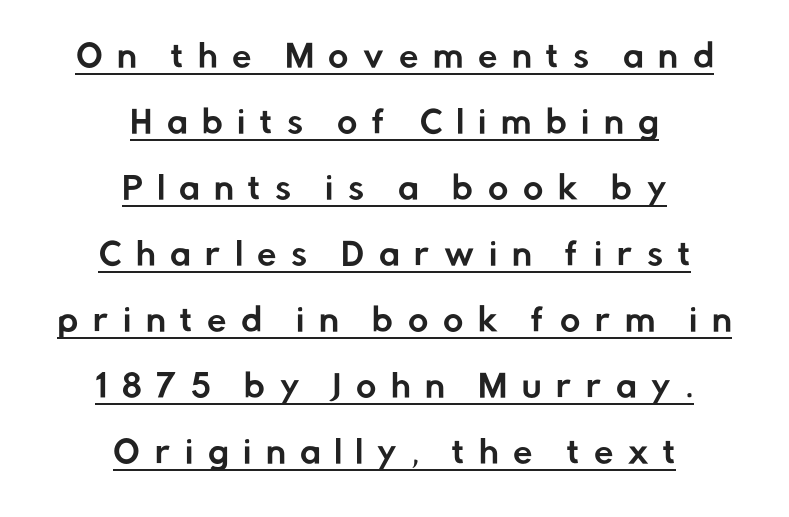
Q: Is the text italic (slanted)? A: No, it is upright.
Q: Is the typeface a serif or a sans-serif typeface? A: Sans-serif.
Q: Is the text underlined? A: Yes.
Q: How is the paragraph aligned? A: Centered.
Q: Is the spacing between letters normal or unusually wide? A: Unusually wide.
Q: Is the spacing between lines tight, normal or loose? A: Loose.
Q: Width (condensed, normal, or wide)? A: Normal.
Q: Stroke contrast? A: Low.
Q: x-height? A: Medium.
Q: Monospaced? A: No.
